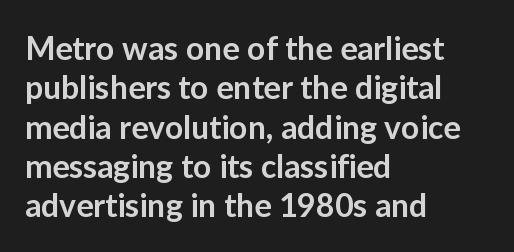
The image shows 32 px semibold sans-serif type, upright; set left-aligned, line spacing 1.23x, normal letter spacing, not underlined; low stroke contrast and a medium x-height.
